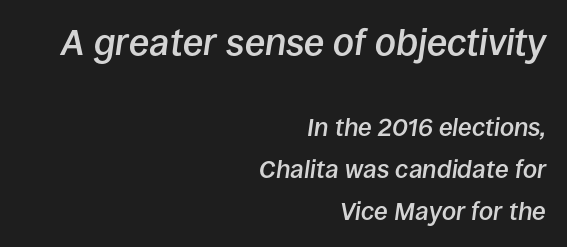
{"italic": "yes", "lean": "right", "slant_degrees": 8, "bold": "semi", "weight": "semibold", "width": "normal", "stroke_contrast": "low", "x_height": "large", "monospaced": "no", "underline": "no", "align": "right", "line_spacing": "normal", "line_spacing_ratio": 1.68, "letter_spacing": "normal", "letter_spacing_em": 0.0, "larger_block": "first", "size_ratio": 1.48, "glyph_px": 37}
